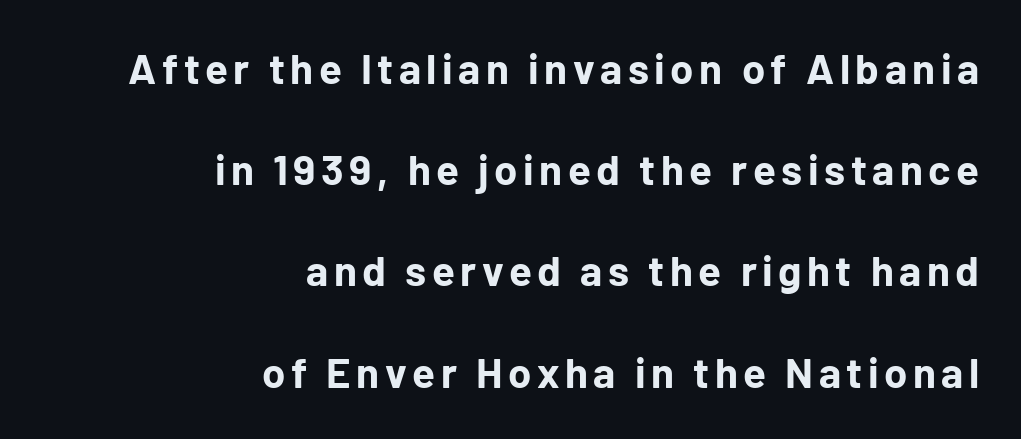
{"serif": "no", "italic": "no", "bold": "yes", "weight": "bold", "width": "normal", "stroke_contrast": "low", "x_height": "medium", "monospaced": "no", "underline": "no", "align": "right", "line_spacing": "loose", "line_spacing_ratio": 2.41, "glyph_px": 42}
